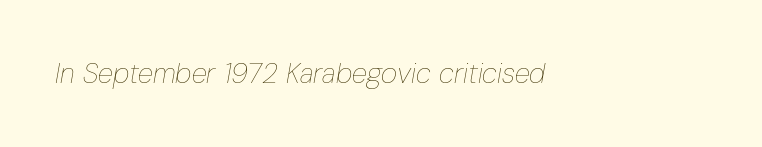
The image shows 28 px thin, condensed type, italic (leaning right); set normal letter spacing, not underlined; low stroke contrast and a medium x-height.
